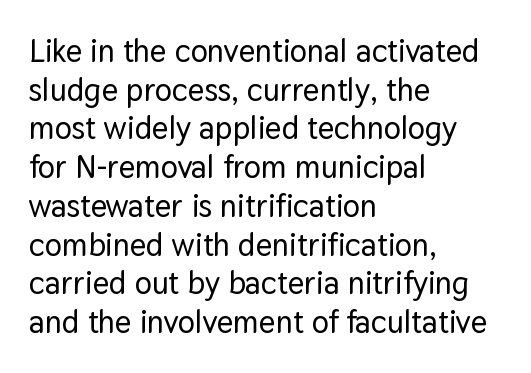
{"serif": "no", "italic": "no", "width": "normal", "stroke_contrast": "low", "x_height": "medium", "monospaced": "no", "underline": "no", "align": "left", "line_spacing_ratio": 1.21, "letter_spacing": "normal", "letter_spacing_em": 0.0, "glyph_px": 32}
